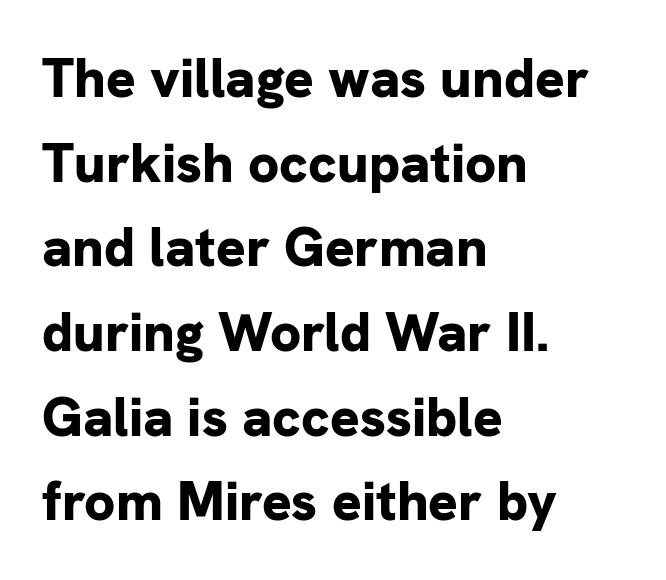
The image shows 55 px bold sans-serif type, upright; set left-aligned, normal line spacing (1.54x), normal letter spacing, not underlined; low stroke contrast and a medium x-height.
